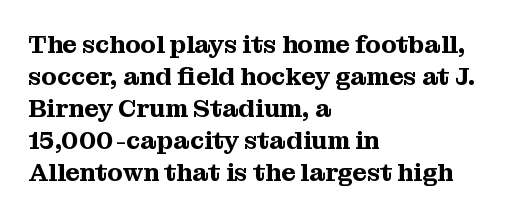
The image shows 25 px text type, upright; set left-aligned, normal line spacing (1.28x), normal letter spacing, not underlined.
